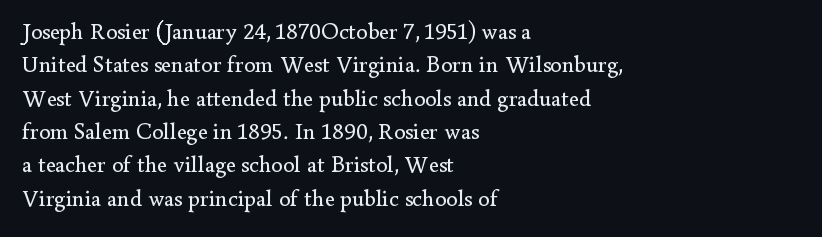
How would I describe the line gaps? Plain and ordinary. Just letters on the line, the space beneath them empty. Alignment: flush left. In terms of posture, this sample is upright.
